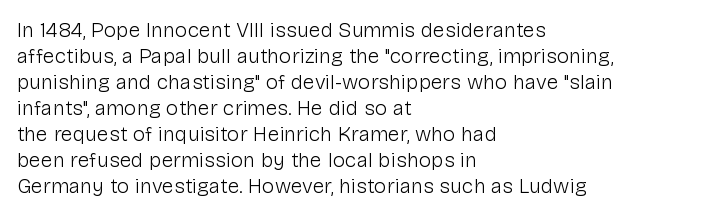
The typography opts for an upright posture over an oblique one. Unmarked baselines from the first word to the last. Students, note that the glyphs here touch the page at normal intervals. Which margin do the lines hug? The left one — the right edge is uneven. The typesetting does not lean heavy: it is not bold.
